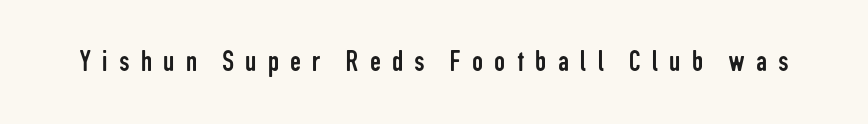
A typesetter would mark this as roman, not italic. Glyph-to-glyph distance is far greater than everyday printed text. Stems and bowls with no extra thickness — not bold. The face used here is proportionally spaced, like ordinary book or web type. These lines are composed in type without serifs.
